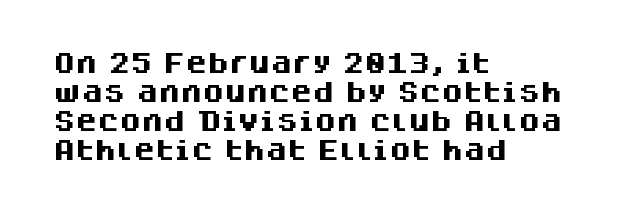
The image shows 22 px bold type, upright; set left-aligned, normal line spacing (1.32x), normal letter spacing, not underlined.
